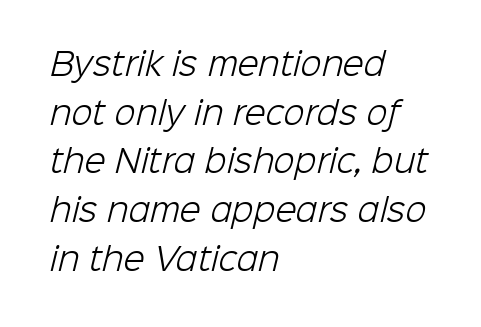
The image shows 31 px light sans-serif type; set left-aligned, normal line spacing (1.57x), normal letter spacing, not underlined; low stroke contrast and a medium x-height.
